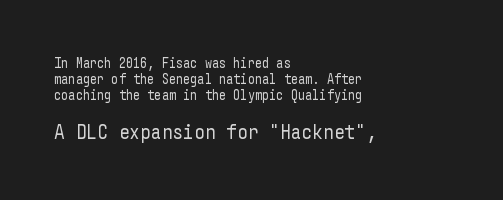
Q: Is the text bold? A: No.
Q: Is the text italic (slanted)? A: No, it is upright.
Q: Is the text underlined? A: No.
Q: How is the paragraph aligned? A: Left-aligned.
Q: Is the spacing between letters normal or unusually wide? A: Normal.
Q: Is the spacing between lines tight, normal or loose? A: Tight.
Q: Which block of text is set in a larger size, the first (top) or the second (bottom)? A: The second (bottom) one.
